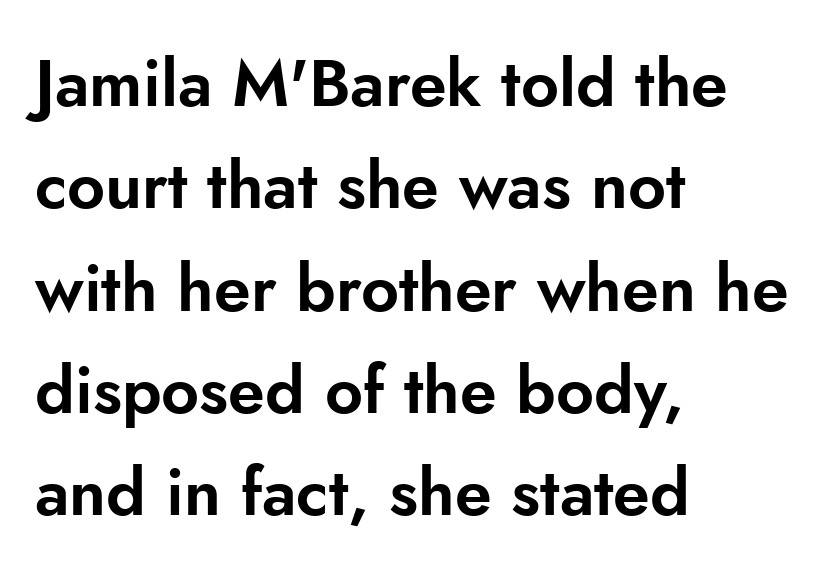
{"serif": "no", "italic": "no", "width": "normal", "stroke_contrast": "low", "x_height": "small", "monospaced": "no", "underline": "no", "align": "left", "line_spacing": "normal", "line_spacing_ratio": 1.55, "letter_spacing": "normal", "letter_spacing_em": 0.0, "glyph_px": 66}
